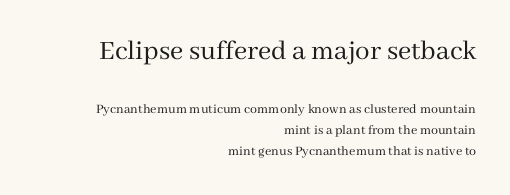
The image shows 29 px regular-weight serif type, upright; set right-aligned, normal line spacing (1.51x), normal letter spacing, not underlined; the first (top) block is 2.07x larger; medium stroke contrast and a medium x-height.
